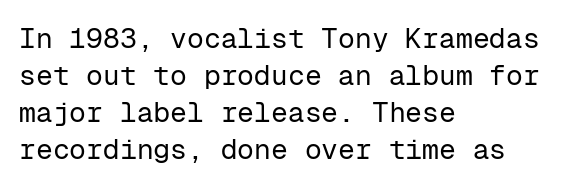
Q: Is the text bold? A: No.
Q: Is the text italic (slanted)? A: No, it is upright.
Q: Is the typeface a serif or a sans-serif typeface? A: Sans-serif.
Q: Is the text underlined? A: No.
Q: How is the paragraph aligned? A: Left-aligned.
Q: Is the spacing between letters normal or unusually wide? A: Normal.
Q: Is the spacing between lines tight, normal or loose? A: Normal.
Q: Width (condensed, normal, or wide)? A: Normal.
Q: Stroke contrast? A: Low.
Q: x-height? A: Medium.
Q: Monospaced? A: Yes.
